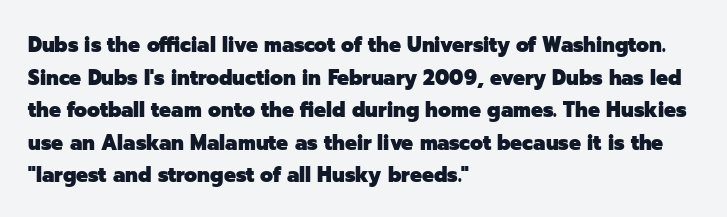
Q: Is the text bold? A: Yes.
Q: Is the text italic (slanted)? A: No, it is upright.
Q: Is the text underlined? A: No.
Q: How is the paragraph aligned? A: Left-aligned.
Q: Is the spacing between letters normal or unusually wide? A: Normal.
Q: Is the spacing between lines tight, normal or loose? A: Normal.
